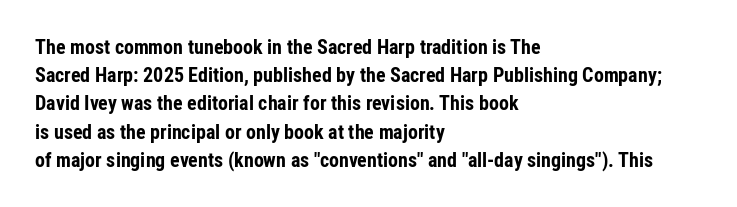
Q: Is the text bold? A: Yes.
Q: Is the text italic (slanted)? A: No, it is upright.
Q: Is the text underlined? A: No.
Q: How is the paragraph aligned? A: Left-aligned.
Q: Is the spacing between letters normal or unusually wide? A: Normal.
Q: Is the spacing between lines tight, normal or loose? A: Normal.
